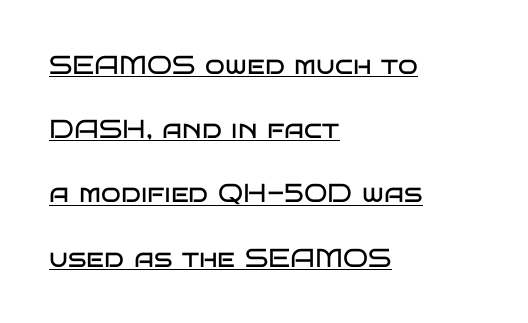
Q: Is the text bold? A: No.
Q: Is the text italic (slanted)? A: No, it is upright.
Q: Is the text underlined? A: Yes.
Q: How is the paragraph aligned? A: Left-aligned.
Q: Is the spacing between letters normal or unusually wide? A: Normal.
Q: Is the spacing between lines tight, normal or loose? A: Loose.
